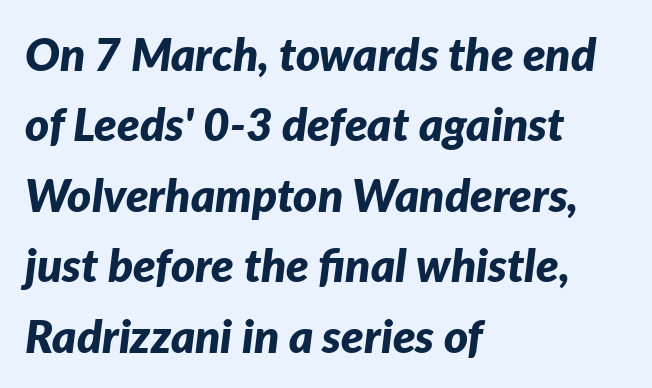
{"italic": "yes", "lean": "right", "slant_degrees": 7, "bold": "yes", "weight": "bold", "width": "normal", "stroke_contrast": "low", "x_height": "medium", "monospaced": "no", "underline": "no", "align": "left", "line_spacing": "normal", "line_spacing_ratio": 1.53, "letter_spacing": "normal", "letter_spacing_em": 0.0, "glyph_px": 46}
